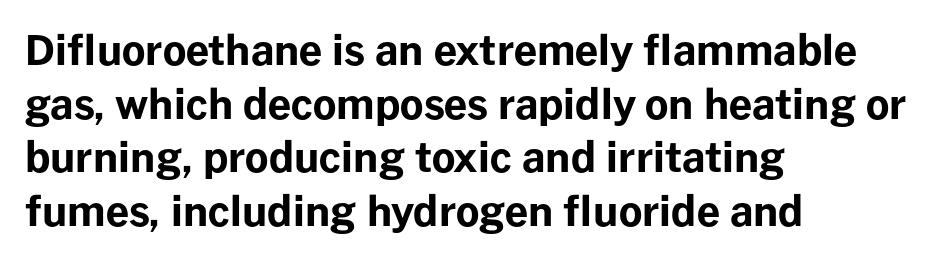
The string is rendered with underlining switched off. The font is running at its bold setting. Vertical strokes here are truly vertical. Normally led — the rows are evenly, conventionally spaced.
